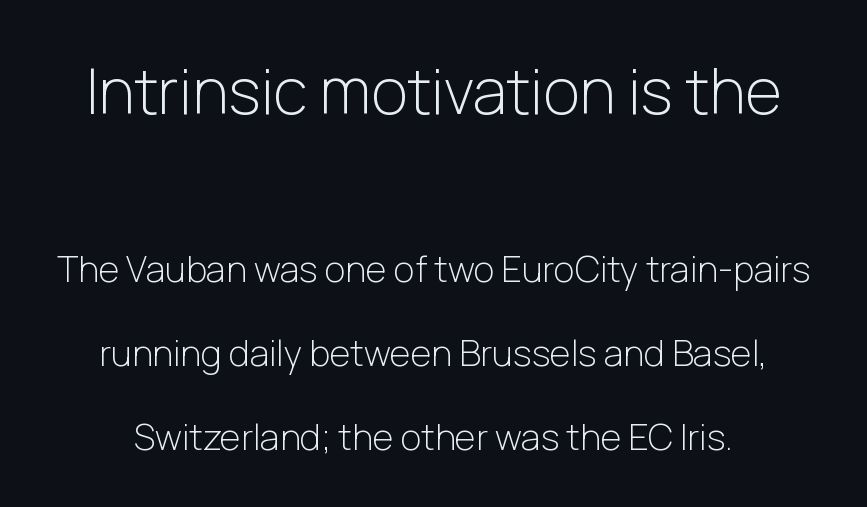
Q: Is the text bold? A: No.
Q: Is the text italic (slanted)? A: No, it is upright.
Q: Is the typeface a serif or a sans-serif typeface? A: Sans-serif.
Q: Is the text underlined? A: No.
Q: Is the spacing between letters normal or unusually wide? A: Normal.
Q: Is the spacing between lines tight, normal or loose? A: Loose.
Q: Which block of text is set in a larger size, the first (top) or the second (bottom)? A: The first (top) one.
Q: Width (condensed, normal, or wide)? A: Normal.
Q: Stroke contrast? A: Low.
Q: x-height? A: Medium.
Q: Monospaced? A: No.
